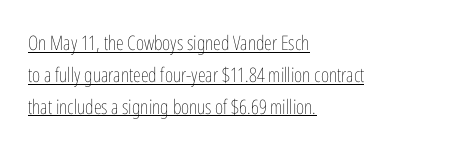
Q: Is the text bold? A: No.
Q: Is the text italic (slanted)? A: No, it is upright.
Q: Is the text underlined? A: Yes.
Q: How is the paragraph aligned? A: Left-aligned.
Q: Is the spacing between letters normal or unusually wide? A: Normal.
Q: Is the spacing between lines tight, normal or loose? A: Normal.
